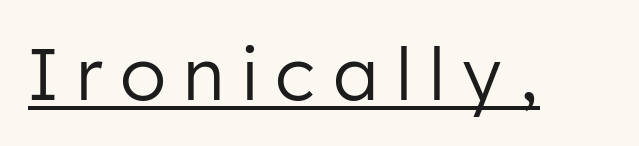
The image shows 72 px regular-weight sans-serif type, upright; set unusually wide letter spacing (+0.24 em), underlined; low stroke contrast and a medium x-height.
